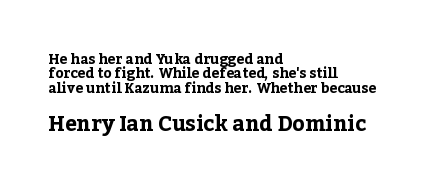
Q: Is the text bold? A: Yes.
Q: Is the text italic (slanted)? A: No, it is upright.
Q: Is the text underlined? A: No.
Q: How is the paragraph aligned? A: Left-aligned.
Q: Is the spacing between letters normal or unusually wide? A: Normal.
Q: Is the spacing between lines tight, normal or loose? A: Tight.
Q: Which block of text is set in a larger size, the first (top) or the second (bottom)? A: The second (bottom) one.
